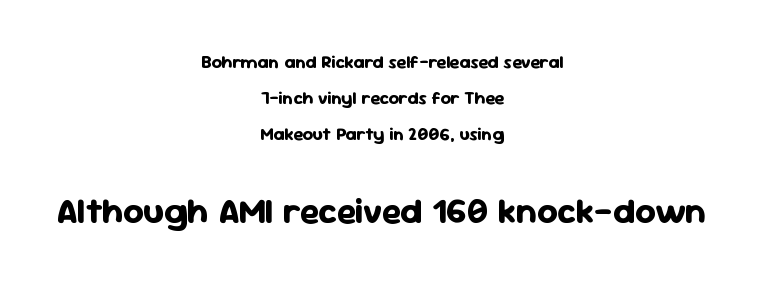
I'd describe the lettering as bold — thick and assertive. Do the characters align in a grid? No, the font is proportional. The lines are quadded center. Characters remain perfectly vertical along every line. Is the letter spacing exaggerated? No — it looks like the ordinary default. Does the leading feel generous? Absolutely, it's lavish.
